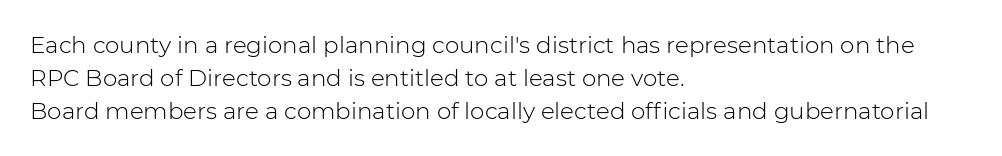
Q: Is the text bold? A: No.
Q: Is the text italic (slanted)? A: No, it is upright.
Q: Is the text underlined? A: No.
Q: How is the paragraph aligned? A: Left-aligned.
Q: Is the spacing between letters normal or unusually wide? A: Normal.
Q: Is the spacing between lines tight, normal or loose? A: Normal.
